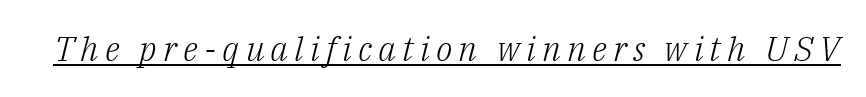
The image shows 34 px light serif type, italic (leaning right); set underlined; low stroke contrast and a medium x-height.
